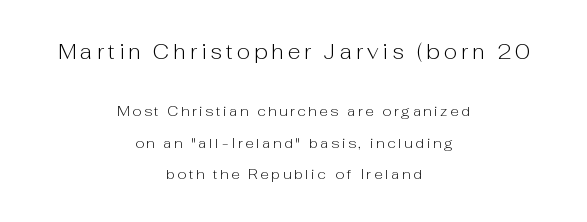
{"italic": "no", "bold": "no", "underline": "no", "align": "center", "line_spacing": "loose", "line_spacing_ratio": 2.25, "larger_block": "first", "size_ratio": 1.5, "glyph_px": 21}
